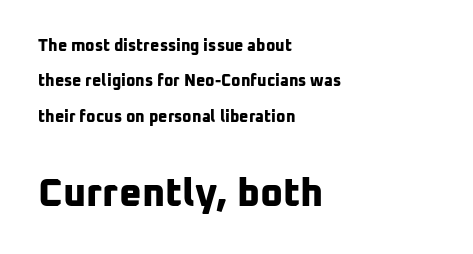
{"serif": "no", "bold": "yes", "weight": "bold", "width": "normal", "stroke_contrast": "low", "x_height": "medium", "monospaced": "no", "underline": "no", "align": "left", "line_spacing": "loose", "line_spacing_ratio": 2.21, "letter_spacing": "normal", "letter_spacing_em": 0.0, "larger_block": "second", "size_ratio": 2.44, "glyph_px": 39}
